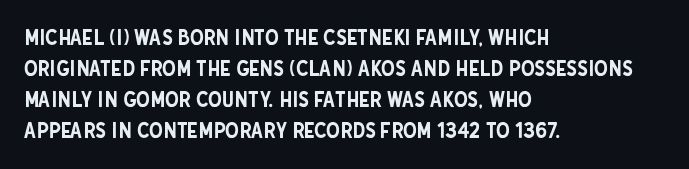
Q: Is the text italic (slanted)? A: No, it is upright.
Q: Is the text underlined? A: No.
Q: How is the paragraph aligned? A: Left-aligned.
Q: Is the spacing between letters normal or unusually wide? A: Normal.
Q: Is the spacing between lines tight, normal or loose? A: Normal.
